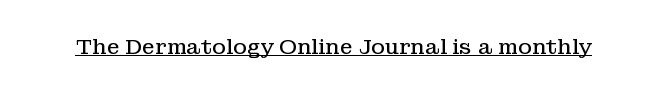
Q: Is the text bold? A: No.
Q: Is the text italic (slanted)? A: No, it is upright.
Q: Is the text underlined? A: Yes.
Q: Is the spacing between letters normal or unusually wide? A: Normal.
